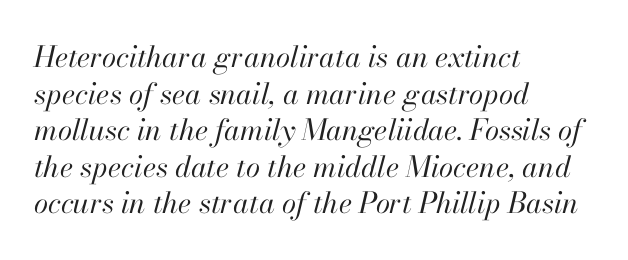
Q: Is the text bold? A: No.
Q: Is the text italic (slanted)? A: Yes, it leans right by about 13 degrees.
Q: Is the text underlined? A: No.
Q: How is the paragraph aligned? A: Left-aligned.
Q: Is the spacing between letters normal or unusually wide? A: Normal.
Q: Is the spacing between lines tight, normal or loose? A: Normal.
Q: Width (condensed, normal, or wide)? A: Normal.
Q: Stroke contrast? A: High.
Q: x-height? A: Small.
Q: Monospaced? A: No.
